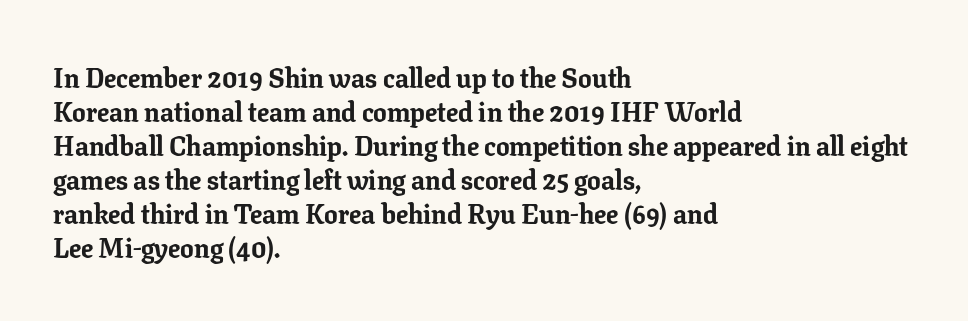
The image shows 27 px bold type, upright; set left-aligned, normal line spacing (1.26x), normal letter spacing, not underlined.
